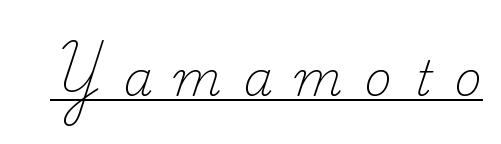
{"serif": "yes", "bold": "no", "weight": "light", "width": "normal", "stroke_contrast": "low", "x_height": "small", "monospaced": "no", "underline": "yes", "letter_spacing": "wide", "letter_spacing_em": 0.45, "glyph_px": 48}
